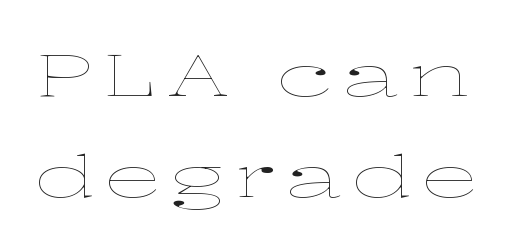
{"italic": "no", "bold": "no", "weight": "thin", "width": "wide", "stroke_contrast": "low", "x_height": "medium", "monospaced": "no", "underline": "no", "line_spacing_ratio": 1.75, "glyph_px": 58}
